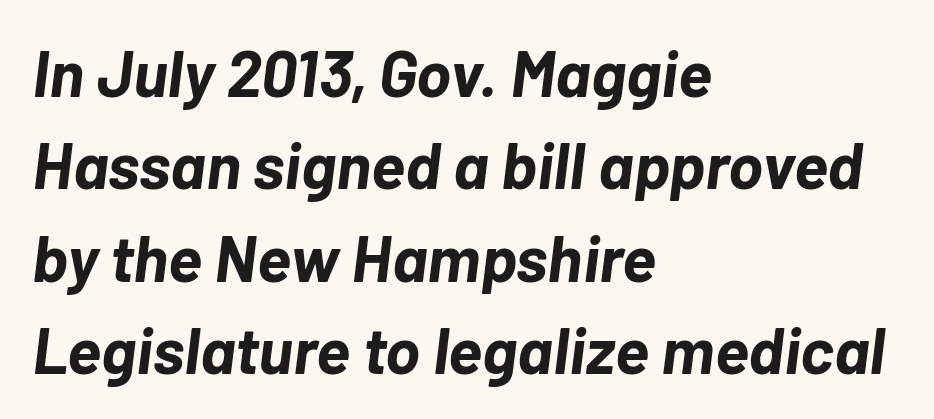
The image shows 65 px bold type, italic (leaning right); set left-aligned, normal line spacing (1.42x), normal letter spacing, not underlined; low stroke contrast and a medium x-height.
